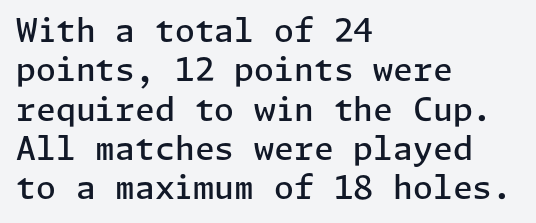
Q: Is the text bold? A: Semi-bold.
Q: Is the text italic (slanted)? A: No, it is upright.
Q: Is the typeface a serif or a sans-serif typeface? A: Sans-serif.
Q: Is the text underlined? A: No.
Q: How is the paragraph aligned? A: Left-aligned.
Q: Is the spacing between letters normal or unusually wide? A: Normal.
Q: Width (condensed, normal, or wide)? A: Normal.
Q: Stroke contrast? A: Low.
Q: x-height? A: Medium.
